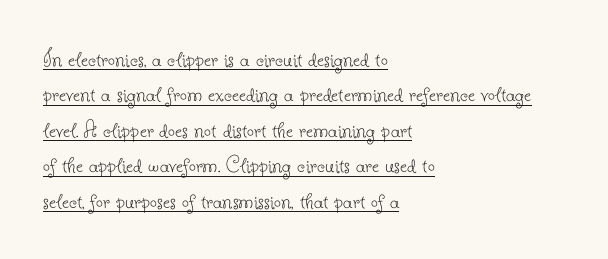
All the whitespace from short lines collects on the right. Upright lettering throughout. Each line of the rendering has a horizontal stroke beneath the glyphs. The designer left line spacing at the default. Look at the tracking — it's just the regular setting, nothing added. Counters stay open thanks to moderate or lighter strokes.
